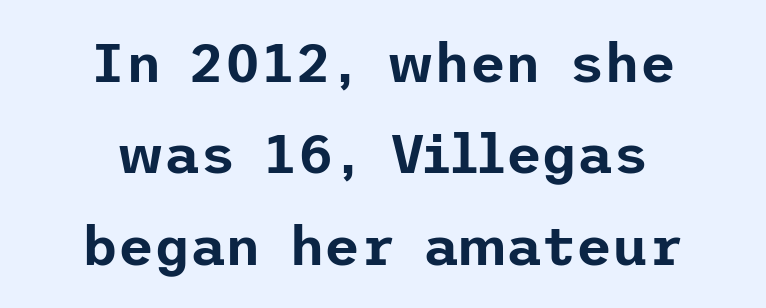
The image shows 55 px sans-serif type, upright; set centered, normal line spacing (1.66x), normal letter spacing, not underlined; low stroke contrast and a medium x-height.
